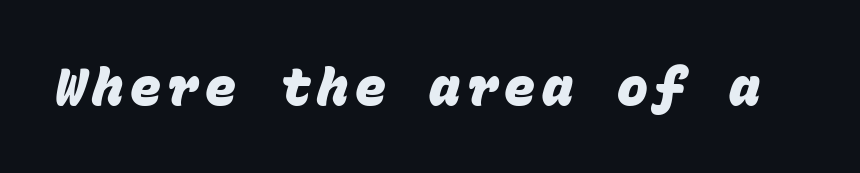
Q: Is the text bold? A: Yes.
Q: Is the typeface a serif or a sans-serif typeface? A: Sans-serif.
Q: Is the text underlined? A: No.
Q: Width (condensed, normal, or wide)? A: Normal.
Q: Stroke contrast? A: Low.
Q: x-height? A: Large.
Q: Monospaced? A: Yes.
